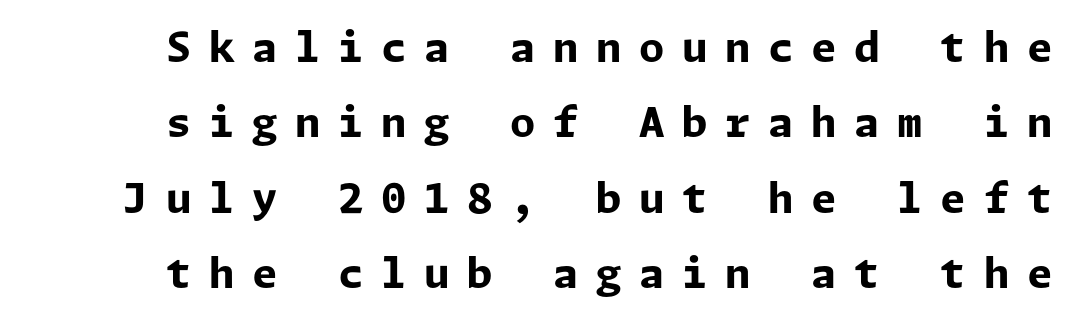
The image shows 41 px bold sans-serif type, upright; set line spacing 1.84x, unusually wide letter spacing (+0.43 em), not underlined; low stroke contrast and a medium x-height.
